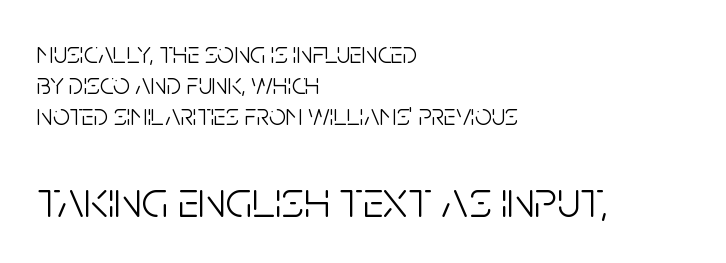
The image shows 52 px light, condensed sans-serif type, upright; set left-aligned, tight line spacing (1.04x), normal letter spacing, not underlined; the second (bottom) block is 1.73x larger; low stroke contrast and a large x-height.
